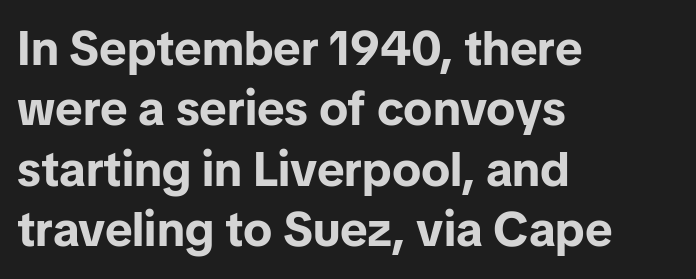
The image shows 48 px bold sans-serif type, upright; set left-aligned, normal line spacing (1.26x), normal letter spacing, not underlined; low stroke contrast and a medium x-height.
